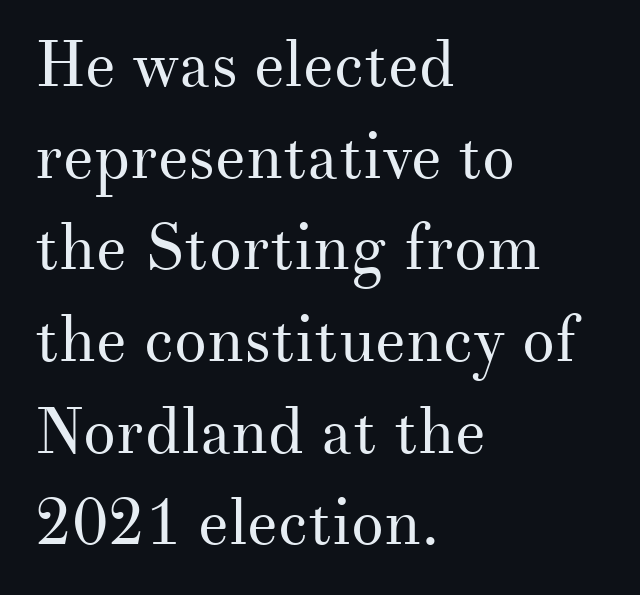
{"serif": "yes", "italic": "no", "bold": "no", "weight": "regular", "width": "normal", "stroke_contrast": "medium", "x_height": "small", "monospaced": "no", "underline": "no", "align": "left", "line_spacing": "normal", "line_spacing_ratio": 1.41, "letter_spacing": "normal", "letter_spacing_em": 0.0, "glyph_px": 65}
